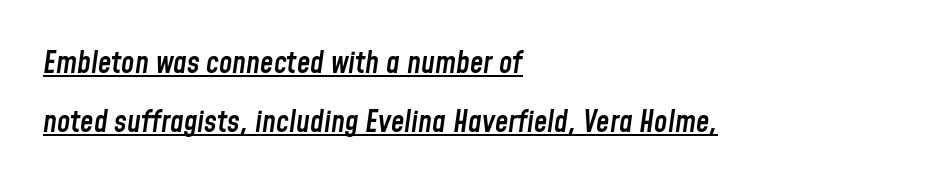
Q: Is the text bold? A: Semi-bold.
Q: Is the text italic (slanted)? A: Yes, it leans right by about 8 degrees.
Q: Is the text underlined? A: Yes.
Q: How is the paragraph aligned? A: Left-aligned.
Q: Is the spacing between letters normal or unusually wide? A: Normal.
Q: Is the spacing between lines tight, normal or loose? A: Loose.
Q: Width (condensed, normal, or wide)? A: Condensed.
Q: Stroke contrast? A: Low.
Q: x-height? A: Medium.
Q: Monospaced? A: No.
